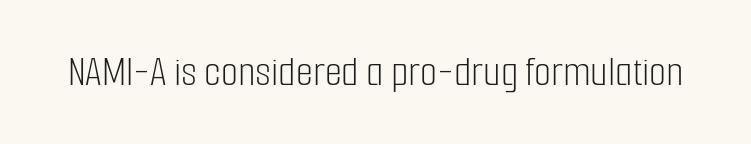
{"serif": "no", "italic": "no", "bold": "no", "weight": "light", "width": "condensed", "stroke_contrast": "low", "x_height": "medium", "monospaced": "no", "underline": "no", "letter_spacing": "normal", "letter_spacing_em": 0.0, "glyph_px": 44}
